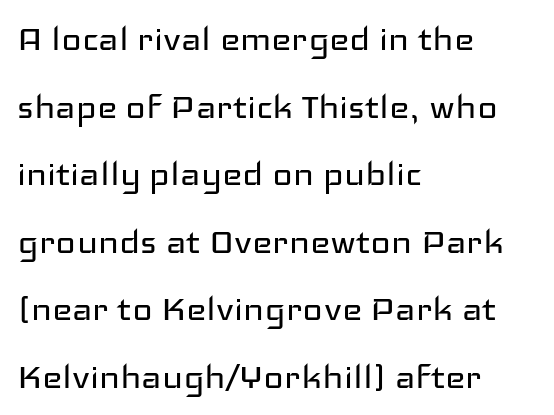
The face looks like a standard text weight, possibly lighter. Characters remain perfectly vertical along every line. Beneath every word, the page is bare. Look at the bottom of the vertical strokes: they stop flat, with no serifs. This rendering uses left alignment, leaving the right contour irregular.
